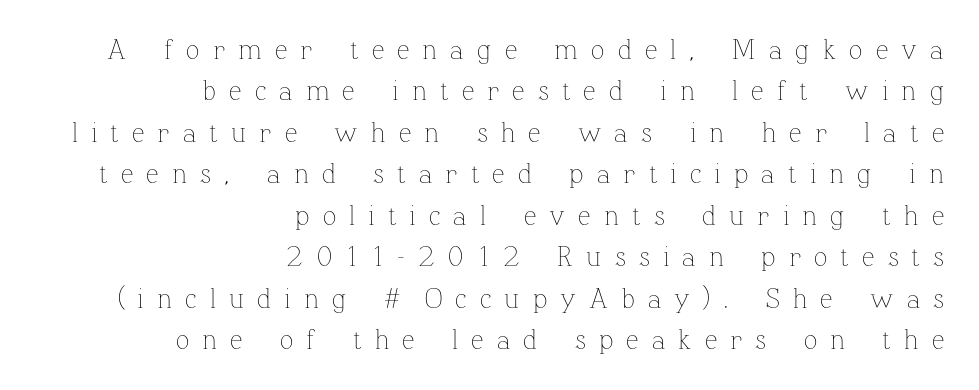
Does the copy run flush right? Yes — the right margin is perfectly even. Leading: standard. The characters are drawn with everyday or finer stroke widths. The string is rendered with underlining switched off.
